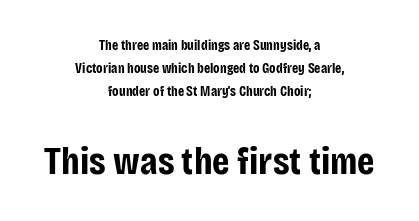
Q: Is the text bold? A: Yes.
Q: Is the text italic (slanted)? A: No, it is upright.
Q: Is the typeface a serif or a sans-serif typeface? A: Sans-serif.
Q: Is the text underlined? A: No.
Q: How is the paragraph aligned? A: Centered.
Q: Is the spacing between letters normal or unusually wide? A: Normal.
Q: Is the spacing between lines tight, normal or loose? A: Normal.
Q: Which block of text is set in a larger size, the first (top) or the second (bottom)? A: The second (bottom) one.
Q: Width (condensed, normal, or wide)? A: Condensed.
Q: Stroke contrast? A: Low.
Q: x-height? A: Large.
Q: Monospaced? A: No.
